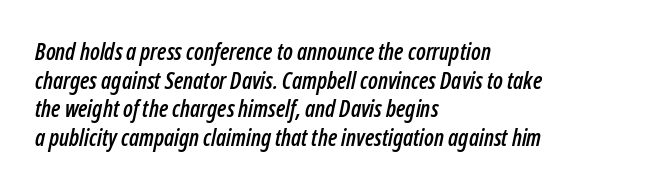
The image shows 23 px text type, italic (leaning right); set left-aligned, line spacing 1.24x, normal letter spacing, not underlined.
